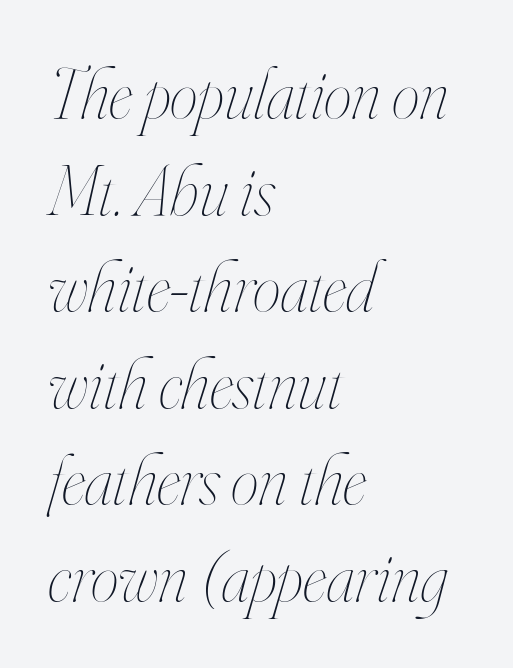
{"italic": "yes", "lean": "right", "slant_degrees": 16, "bold": "no", "weight": "thin", "width": "condensed", "stroke_contrast": "high", "x_height": "small", "monospaced": "no", "underline": "no", "align": "left", "line_spacing": "normal", "line_spacing_ratio": 1.36, "letter_spacing": "normal", "letter_spacing_em": 0.0, "glyph_px": 71}
